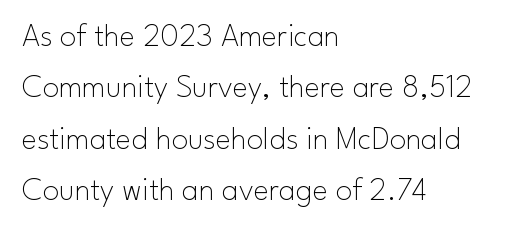
The image shows 33 px thin sans-serif type, upright; set left-aligned, normal line spacing (1.56x), normal letter spacing, not underlined; low stroke contrast and a small x-height.
